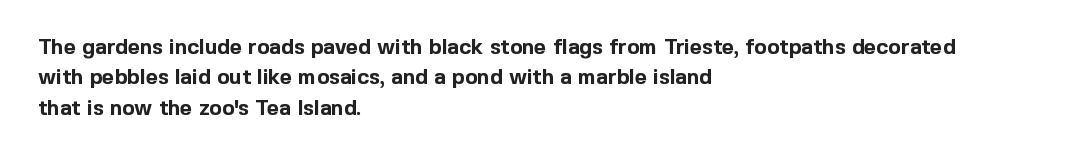
Notice how the stems are strictly vertical — no italics here. These words are printed bold, with thick strokes throughout. Leading: standard. You could call the tracking neutral — neither tight nor loose. The rendering anchors every line to the left-hand side. The words here are not underlined.
